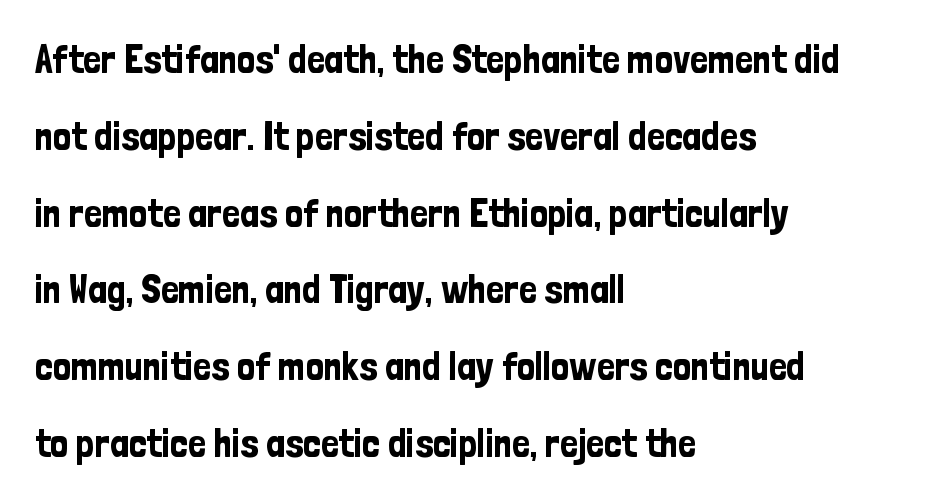
The image shows 40 px condensed sans-serif type, upright; set left-aligned, loose line spacing (1.92x), normal letter spacing, not underlined; low stroke contrast and a medium x-height.
